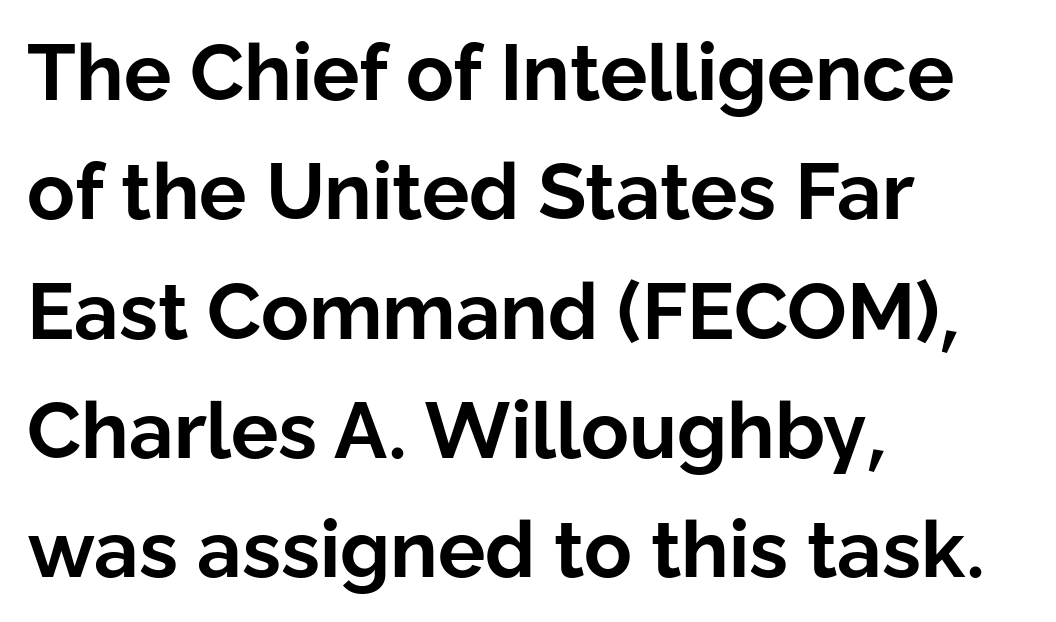
The image shows 79 px bold sans-serif type, upright; set left-aligned, normal line spacing (1.51x), normal letter spacing, not underlined; low stroke contrast and a medium x-height.
